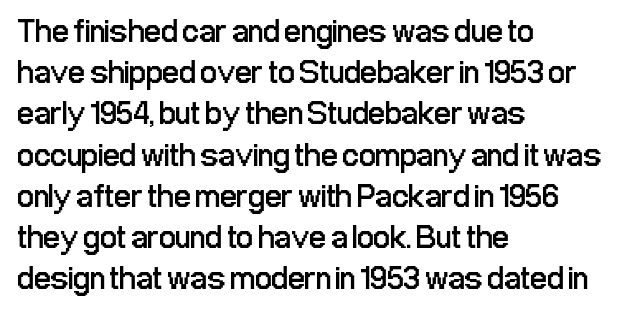
The typeface chosen for these lines omits serifs. The ragged edge is on the right, which tells us the setting is flush left. No extra tracking has been applied to these lines. Ink coverage per letter is moderate at most. A bare baseline throughout the passage.
